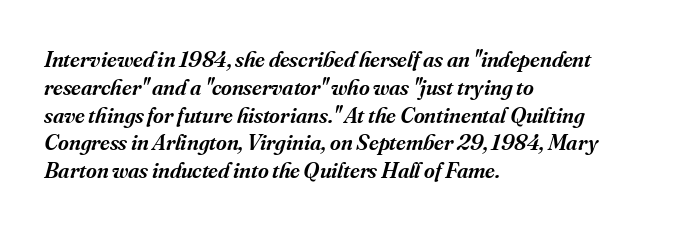
Q: Is the text bold? A: Semi-bold.
Q: Is the text italic (slanted)? A: Yes, it leans right by about 16 degrees.
Q: Is the text underlined? A: No.
Q: How is the paragraph aligned? A: Left-aligned.
Q: Is the spacing between letters normal or unusually wide? A: Normal.
